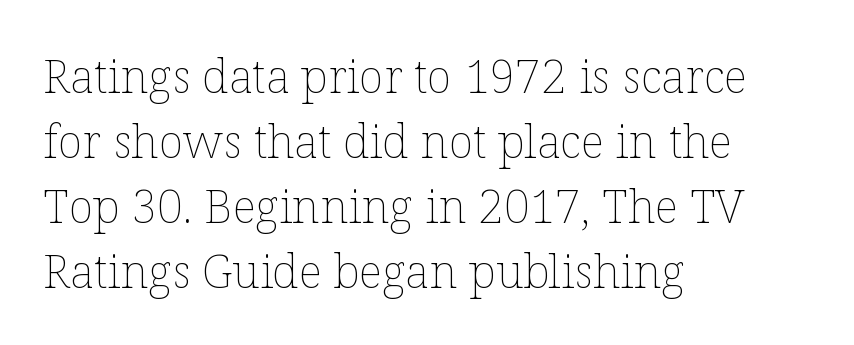
Q: Is the text bold? A: No.
Q: Is the text italic (slanted)? A: No, it is upright.
Q: Is the text underlined? A: No.
Q: How is the paragraph aligned? A: Left-aligned.
Q: Is the spacing between letters normal or unusually wide? A: Normal.
Q: Is the spacing between lines tight, normal or loose? A: Normal.
Q: Width (condensed, normal, or wide)? A: Normal.
Q: Stroke contrast? A: Low.
Q: x-height? A: Medium.
Q: Monospaced? A: No.
